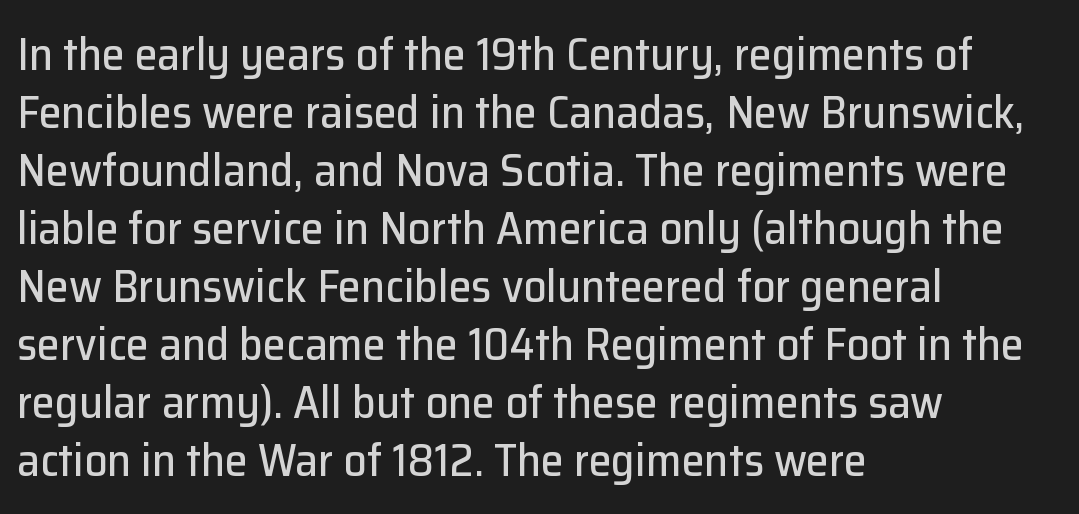
Each line starts at the same left margin while the right side varies. The type is set solid horizontally, with unmodified tracking. It's the straight-up-and-down kind of type. Each letter keeps its own natural width here, so spacing adapts to shape.
